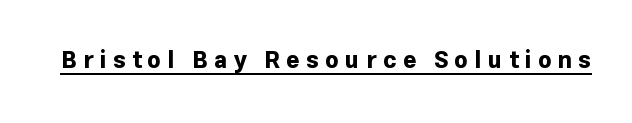
The image shows 23 px bold type, upright; set unusually wide letter spacing (+0.28 em), underlined.
